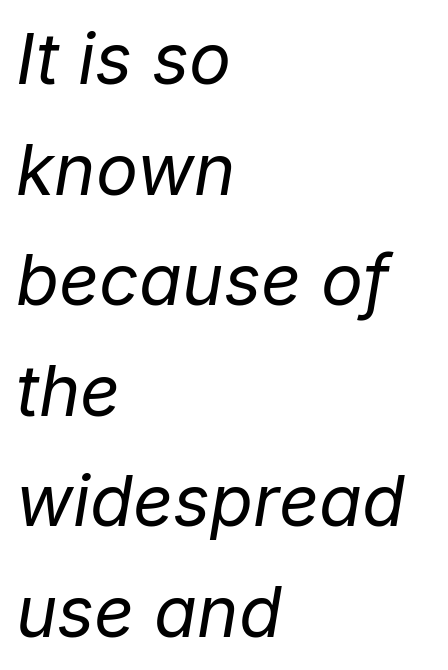
{"italic": "yes", "lean": "right", "slant_degrees": 9, "bold": "no", "weight": "regular", "width": "normal", "stroke_contrast": "low", "x_height": "medium", "monospaced": "no", "underline": "no", "align": "left", "line_spacing": "normal", "line_spacing_ratio": 1.58, "letter_spacing": "normal", "letter_spacing_em": 0.0, "glyph_px": 70}
